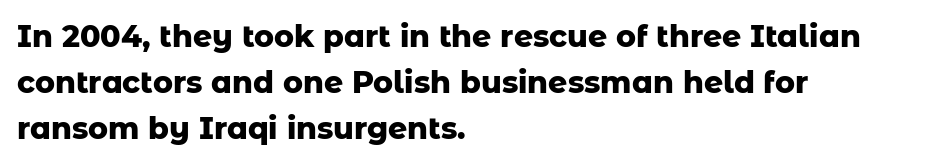
Q: Is the text bold? A: Yes.
Q: Is the text italic (slanted)? A: No, it is upright.
Q: Is the typeface a serif or a sans-serif typeface? A: Sans-serif.
Q: Is the text underlined? A: No.
Q: How is the paragraph aligned? A: Left-aligned.
Q: Is the spacing between letters normal or unusually wide? A: Normal.
Q: Is the spacing between lines tight, normal or loose? A: Normal.
Q: Width (condensed, normal, or wide)? A: Normal.
Q: Stroke contrast? A: Low.
Q: x-height? A: Medium.
Q: Monospaced? A: No.
